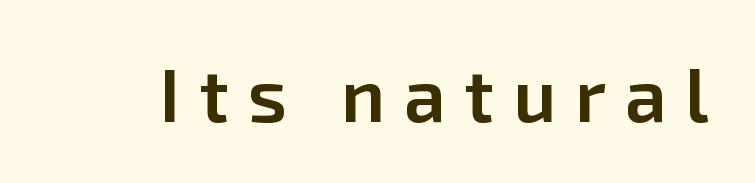
Q: Is the text bold? A: Semi-bold.
Q: Is the text italic (slanted)? A: No, it is upright.
Q: Is the typeface a serif or a sans-serif typeface? A: Sans-serif.
Q: Is the text underlined? A: No.
Q: Is the spacing between letters normal or unusually wide? A: Unusually wide.
Q: Width (condensed, normal, or wide)? A: Normal.
Q: Stroke contrast? A: Low.
Q: x-height? A: Medium.
Q: Monospaced? A: No.
